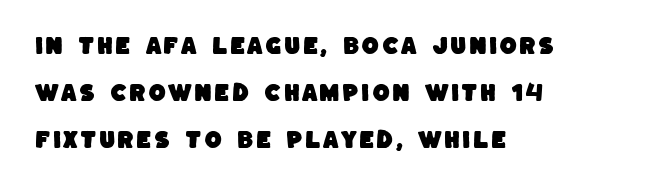
{"underline": "no", "align": "left", "line_spacing": "loose", "line_spacing_ratio": 2.35, "glyph_px": 20}
